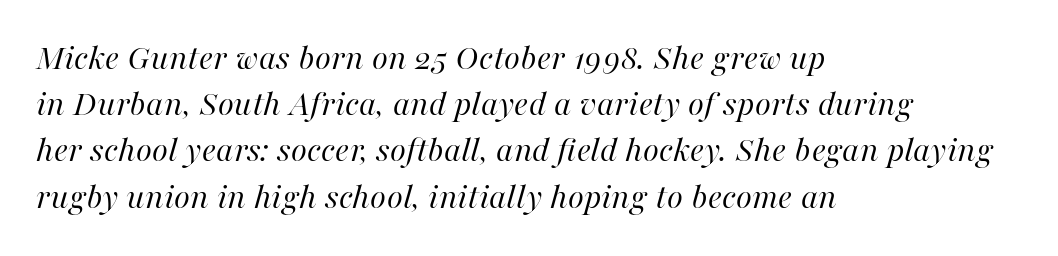
{"italic": "yes", "lean": "right", "slant_degrees": 16, "bold": "no", "weight": "regular", "width": "normal", "stroke_contrast": "high", "x_height": "medium", "monospaced": "no", "underline": "no", "align": "left", "line_spacing": "normal", "line_spacing_ratio": 1.25, "letter_spacing": "normal", "letter_spacing_em": 0.0, "glyph_px": 37}
